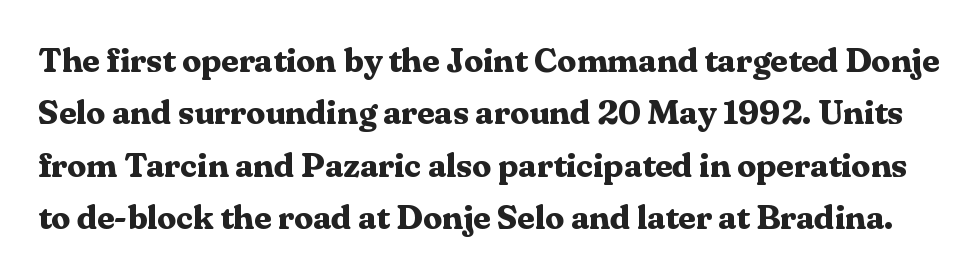
{"serif": "yes", "italic": "no", "bold": "yes", "weight": "bold", "width": "normal", "stroke_contrast": "medium", "x_height": "medium", "monospaced": "no", "underline": "no", "line_spacing": "normal", "line_spacing_ratio": 1.54, "letter_spacing": "normal", "letter_spacing_em": 0.0, "glyph_px": 34}
